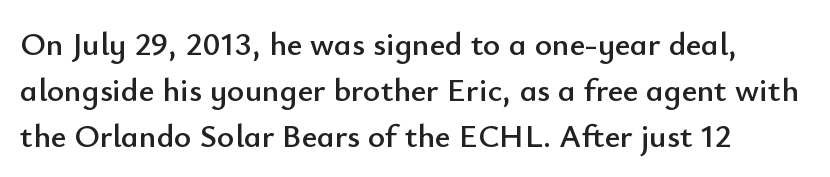
{"serif": "no", "italic": "no", "width": "normal", "stroke_contrast": "low", "x_height": "small", "monospaced": "no", "underline": "no", "line_spacing": "normal", "line_spacing_ratio": 1.39, "letter_spacing": "normal", "letter_spacing_em": 0.0, "glyph_px": 33}
